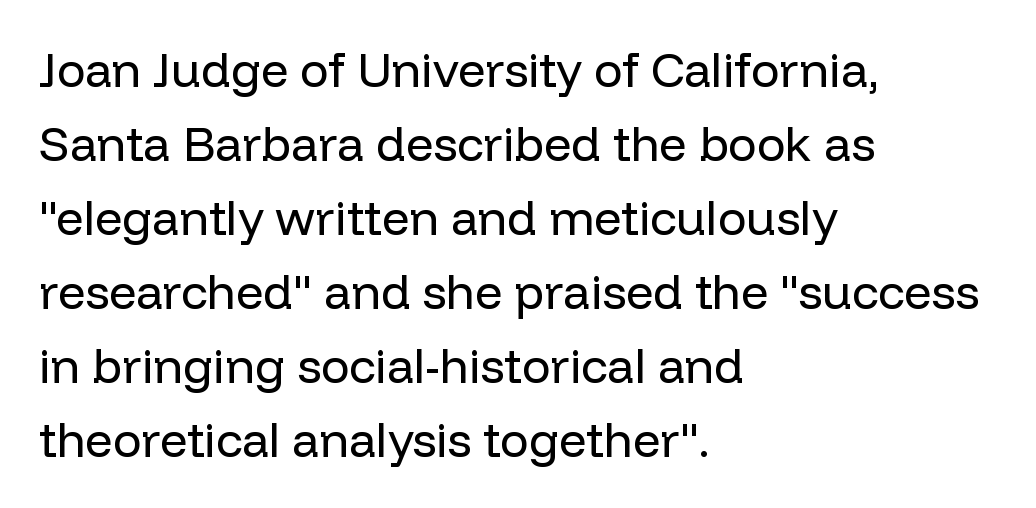
{"serif": "no", "italic": "no", "bold": "no", "weight": "regular", "width": "normal", "stroke_contrast": "low", "x_height": "medium", "monospaced": "no", "underline": "no", "align": "left", "line_spacing": "normal", "line_spacing_ratio": 1.54, "letter_spacing": "normal", "letter_spacing_em": 0.0, "glyph_px": 48}
